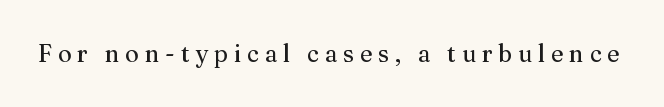
The image shows 24 px text type, upright; set unusually wide letter spacing (+0.24 em), not underlined.
